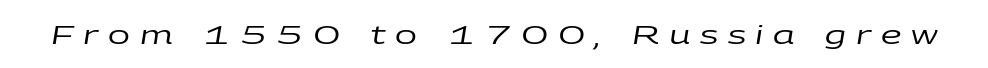
{"italic": "yes", "lean": "right", "slant_degrees": 9, "bold": "no", "underline": "no", "letter_spacing": "wide", "letter_spacing_em": 0.37, "glyph_px": 26}
